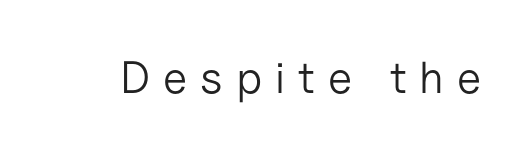
{"serif": "no", "italic": "no", "bold": "no", "weight": "light", "width": "normal", "stroke_contrast": "low", "x_height": "medium", "monospaced": "no", "underline": "no", "letter_spacing": "wide", "letter_spacing_em": 0.29, "glyph_px": 45}
